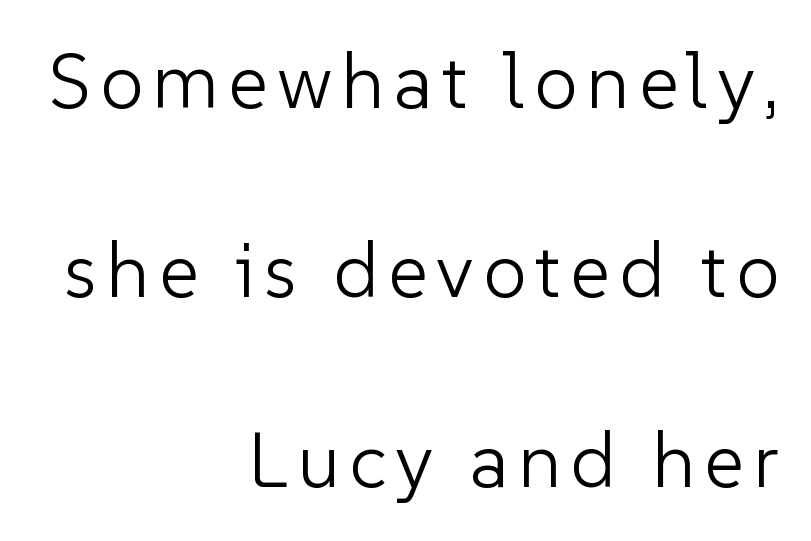
The image shows 77 px light sans-serif type, upright; set right-aligned, loose line spacing (2.46x), not underlined; low stroke contrast and a medium x-height.
